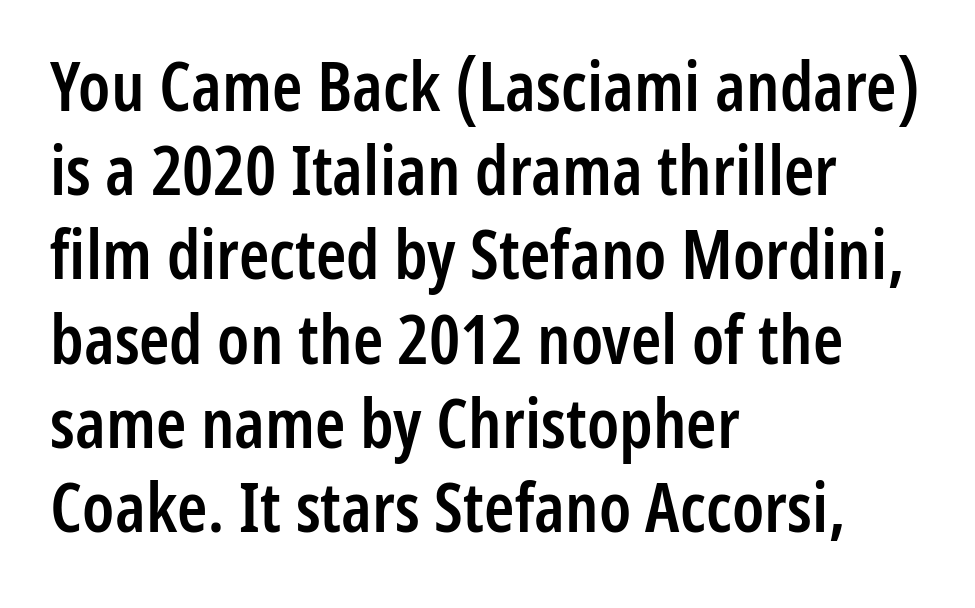
Descenders are the only things crossing below the line. Every row of glyphs begins at an identical x-position on the left. Heft: intermediate — a semibold. The font's upright variant was chosen for this text.
